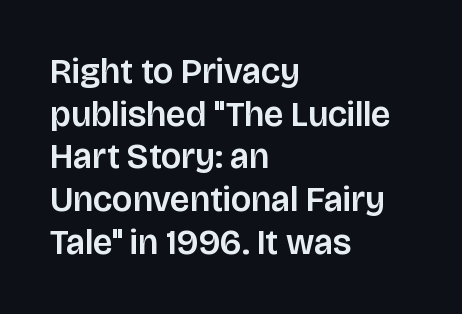
The image shows 35 px sans-serif type, upright; set left-aligned, line spacing 1.22x, normal letter spacing, not underlined; low stroke contrast and a large x-height.
